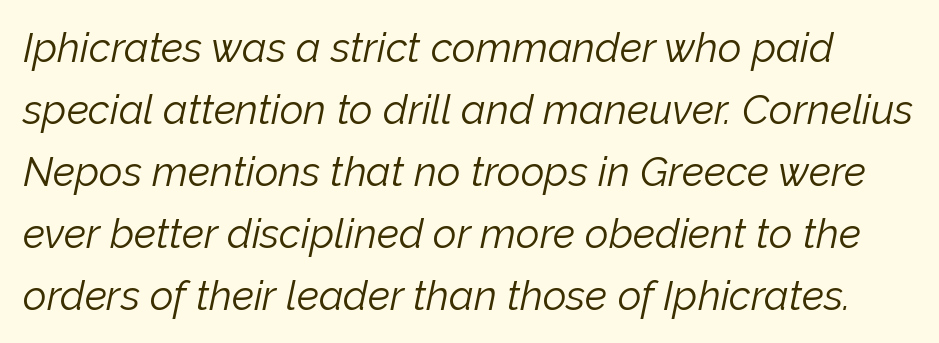
{"italic": "yes", "lean": "right", "slant_degrees": 12, "bold": "no", "weight": "light", "width": "normal", "stroke_contrast": "low", "x_height": "medium", "monospaced": "no", "underline": "no", "line_spacing": "normal", "line_spacing_ratio": 1.51, "letter_spacing": "normal", "letter_spacing_em": 0.0, "glyph_px": 41}
